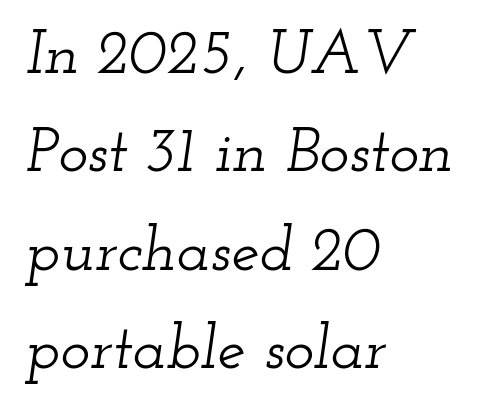
The image shows 63 px wide serif type, italic (leaning right); set left-aligned, normal line spacing (1.56x), normal letter spacing, not underlined; low stroke contrast and a small x-height.
